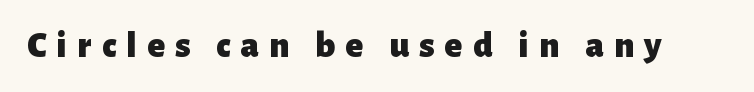
{"serif": "no", "italic": "no", "bold": "yes", "weight": "heavy", "width": "normal", "stroke_contrast": "low", "x_height": "medium", "monospaced": "no", "underline": "no", "letter_spacing": "wide", "letter_spacing_em": 0.28, "glyph_px": 37}
